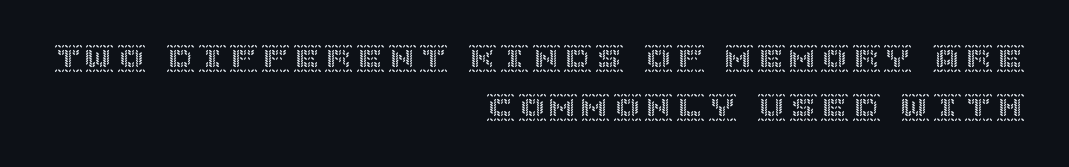
{"italic": "no", "width": "normal", "x_height": "large", "underline": "no", "align": "right", "line_spacing_ratio": 1.74, "glyph_px": 28}
